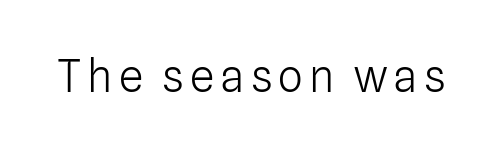
The image shows 44 px light sans-serif type, upright; set not underlined; low stroke contrast and a medium x-height.
